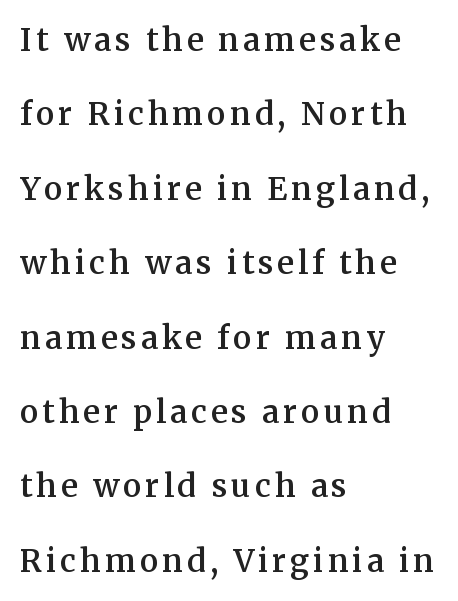
{"serif": "yes", "italic": "no", "bold": "semi", "weight": "semibold", "width": "normal", "stroke_contrast": "medium", "x_height": "medium", "monospaced": "no", "underline": "no", "align": "left", "line_spacing": "loose", "line_spacing_ratio": 2.4, "glyph_px": 31}
